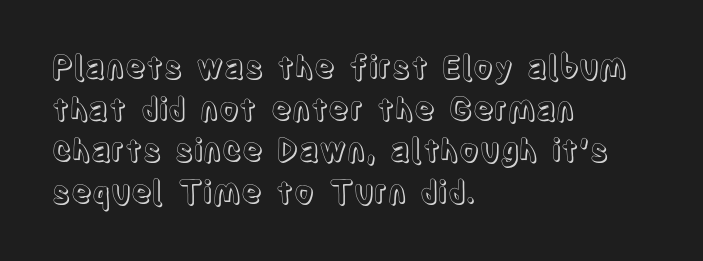
The image shows 31 px condensed type, upright; set left-aligned, normal line spacing (1.34x), normal letter spacing, not underlined; a large x-height.
